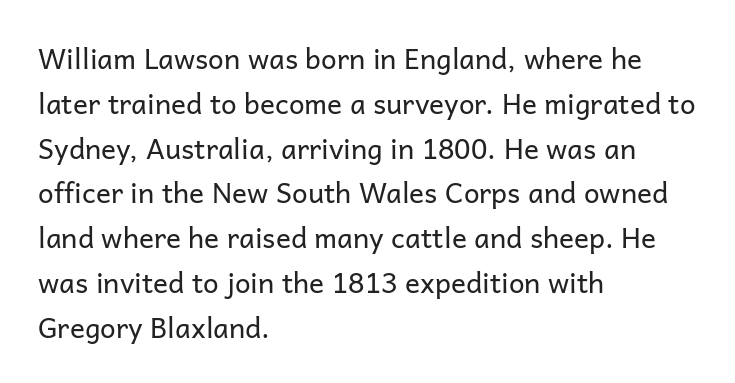
Q: Is the text bold? A: No.
Q: Is the text italic (slanted)? A: No, it is upright.
Q: Is the typeface a serif or a sans-serif typeface? A: Sans-serif.
Q: Is the text underlined? A: No.
Q: How is the paragraph aligned? A: Left-aligned.
Q: Is the spacing between letters normal or unusually wide? A: Normal.
Q: Is the spacing between lines tight, normal or loose? A: Normal.
Q: Width (condensed, normal, or wide)? A: Normal.
Q: Stroke contrast? A: Low.
Q: x-height? A: Medium.
Q: Monospaced? A: No.
